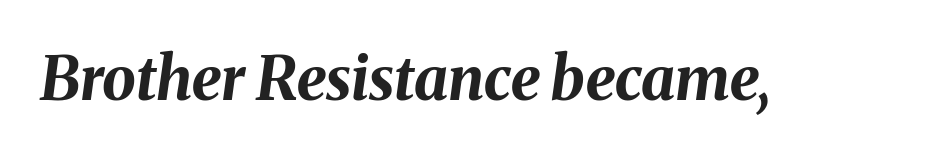
Q: Is the text bold? A: Yes.
Q: Is the text italic (slanted)? A: Yes, it leans right by about 8 degrees.
Q: Is the text underlined? A: No.
Q: Is the spacing between letters normal or unusually wide? A: Normal.
Q: Width (condensed, normal, or wide)? A: Normal.
Q: Stroke contrast? A: Medium.
Q: x-height? A: Medium.
Q: Monospaced? A: No.
